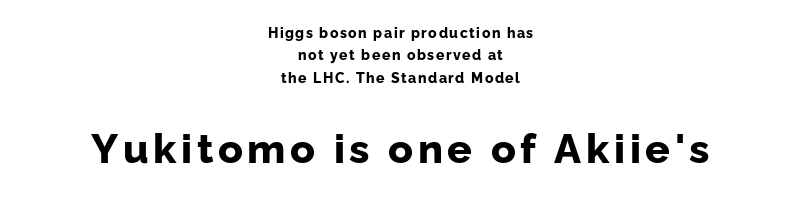
{"serif": "no", "italic": "no", "bold": "yes", "weight": "bold", "width": "normal", "stroke_contrast": "low", "x_height": "medium", "monospaced": "no", "underline": "no", "align": "center", "line_spacing": "normal", "line_spacing_ratio": 1.6, "larger_block": "second", "size_ratio": 2.93, "glyph_px": 41}
